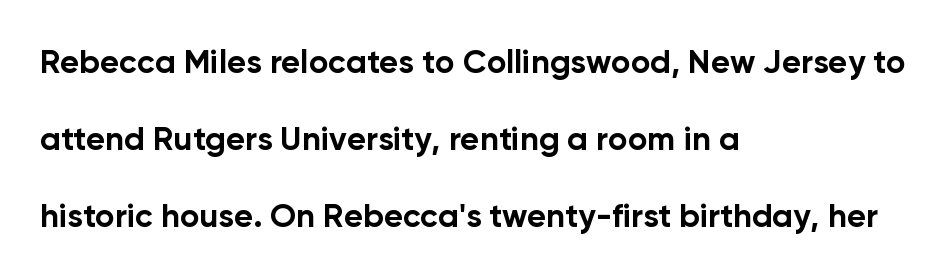
Does the weight exceed regular? Yes, all the way to bold. This sample uses plain, unmodified letter spacing. Classification — sans serif. These lines stack with their left ends in a neat column. Airy leading. The letters advance in unequal steps, a hallmark of proportional type.
